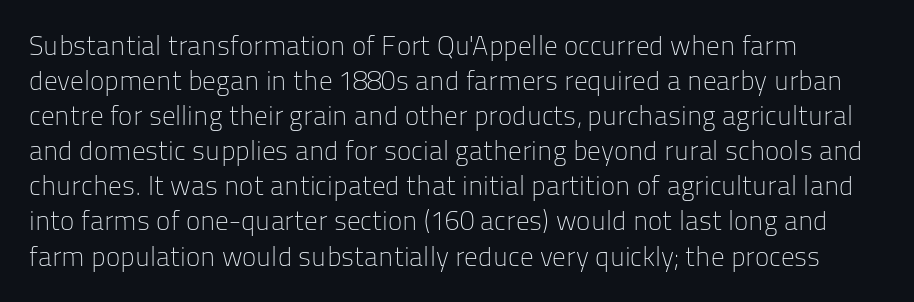
Q: Is the text bold? A: No.
Q: Is the text italic (slanted)? A: No, it is upright.
Q: Is the text underlined? A: No.
Q: How is the paragraph aligned? A: Left-aligned.
Q: Is the spacing between letters normal or unusually wide? A: Normal.
Q: Is the spacing between lines tight, normal or loose? A: Normal.
